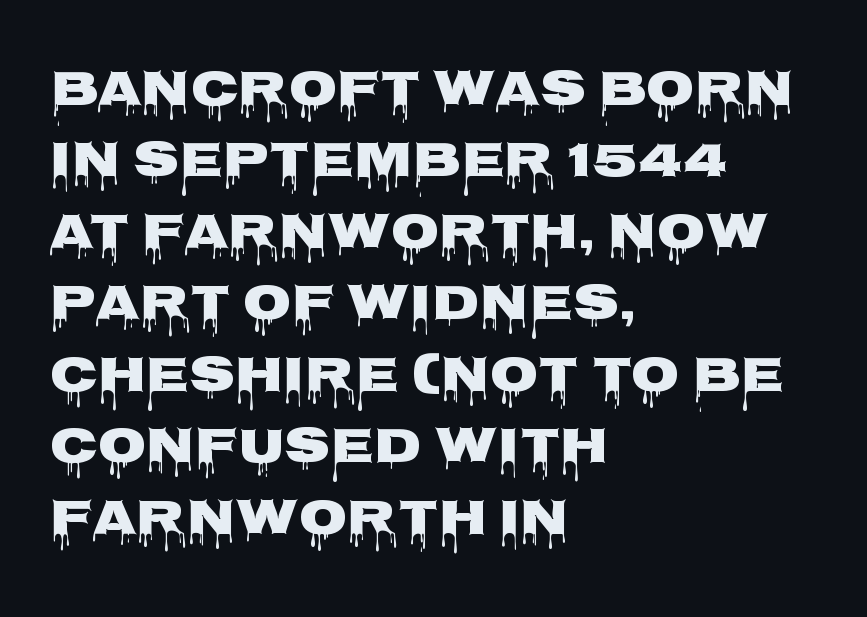
The image shows 50 px wide sans-serif type, upright; set left-aligned, normal line spacing (1.43x), normal letter spacing, not underlined; low stroke contrast and a large x-height.
